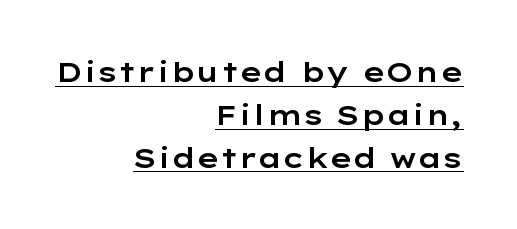
{"serif": "no", "italic": "no", "width": "wide", "stroke_contrast": "low", "x_height": "medium", "monospaced": "no", "underline": "yes", "align": "right", "line_spacing": "normal", "line_spacing_ratio": 1.53, "letter_spacing": "normal", "letter_spacing_em": 0.0, "glyph_px": 28}
